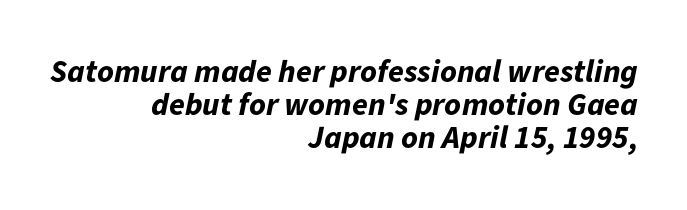
Q: Is the text bold? A: Yes.
Q: Is the text italic (slanted)? A: Yes, it leans right by about 11 degrees.
Q: Is the text underlined? A: No.
Q: How is the paragraph aligned? A: Right-aligned.
Q: Is the spacing between letters normal or unusually wide? A: Normal.
Q: Is the spacing between lines tight, normal or loose? A: Tight.
Q: Width (condensed, normal, or wide)? A: Normal.
Q: Stroke contrast? A: Low.
Q: x-height? A: Medium.
Q: Monospaced? A: No.
